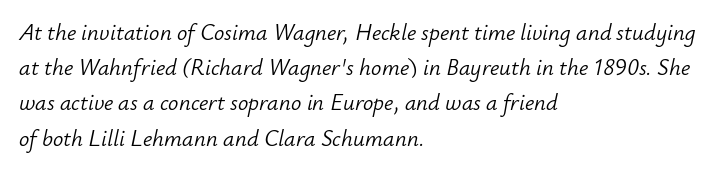
Stems here are at most as thick as an everyday book face. Evenly set lines give the paragraph a standard silhouette. The text block is weighted toward the left margin, trailing off unevenly rightward. The space beneath each line is pristine and unruled. The axis of the letterforms is tilted away from vertical.
